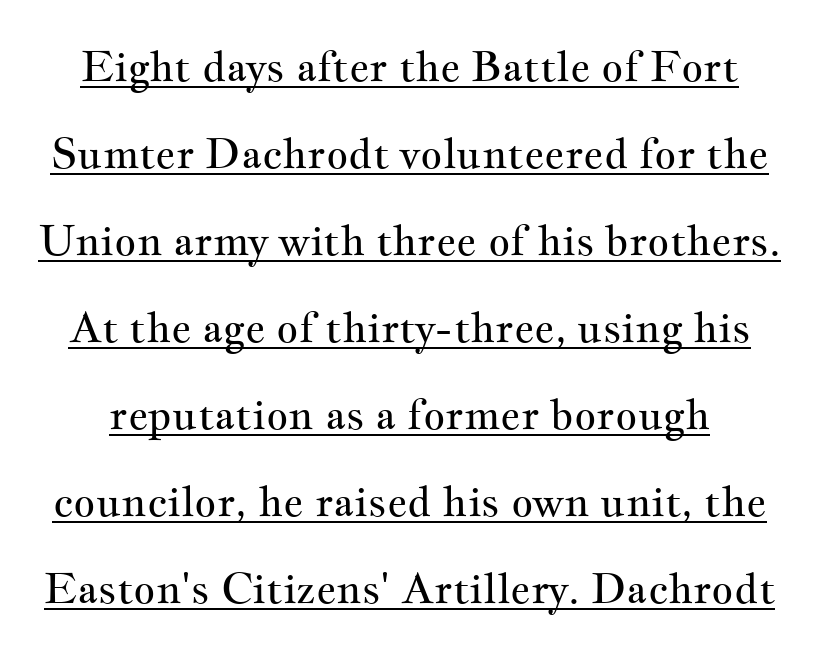
Observe the ordinary spacing: letters are neighbours, not strangers. Beneath each row of characters lies a ruled line. The vertical gap from one line to the next is large. Character widths vary here, with narrow letters taking less room than wide ones.
